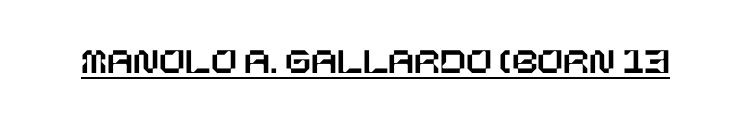
Style check: upright. Does a line run under the words? Yes, clearly. Nothing unusual about the tracking: characters are spaced as the font intends.
